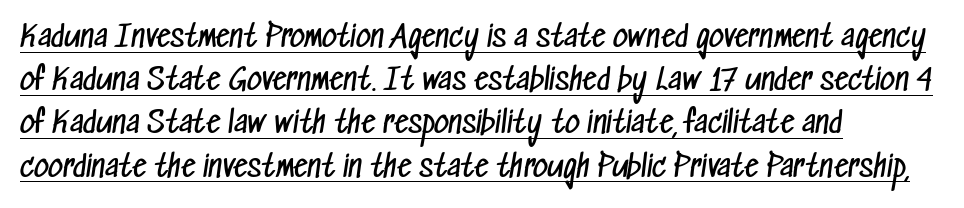
Q: Is the text bold? A: No.
Q: Is the typeface a serif or a sans-serif typeface? A: Sans-serif.
Q: Is the text underlined? A: Yes.
Q: How is the paragraph aligned? A: Left-aligned.
Q: Is the spacing between letters normal or unusually wide? A: Normal.
Q: Is the spacing between lines tight, normal or loose? A: Normal.
Q: Width (condensed, normal, or wide)? A: Condensed.
Q: Stroke contrast? A: Low.
Q: x-height? A: Medium.
Q: Monospaced? A: No.
